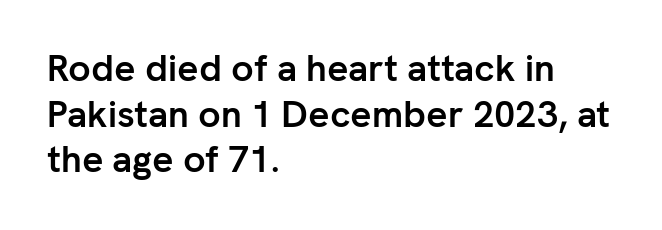
Tracking here is standard; glyphs follow each other at the usual distance. The paragraph has a hard left edge and a soft right edge. Here the designer chose a conventional face with non-uniform glyph widths. Bare-footed words on every line.
